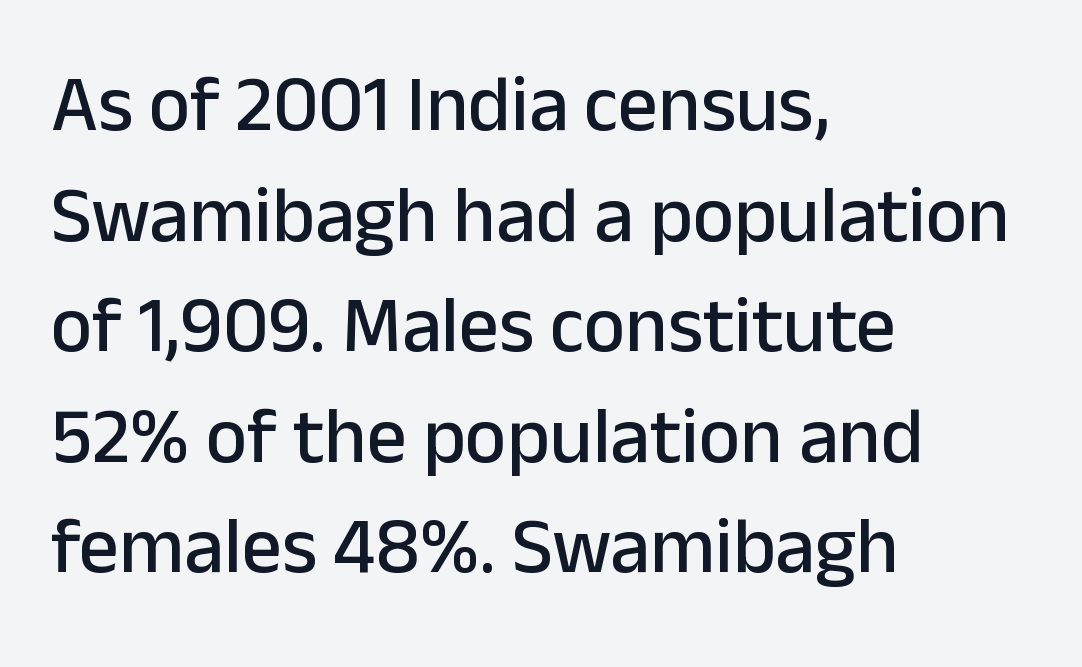
{"serif": "no", "italic": "no", "width": "normal", "stroke_contrast": "low", "x_height": "medium", "monospaced": "no", "underline": "no", "align": "left", "line_spacing": "normal", "line_spacing_ratio": 1.4, "letter_spacing": "normal", "letter_spacing_em": 0.0, "glyph_px": 79}
